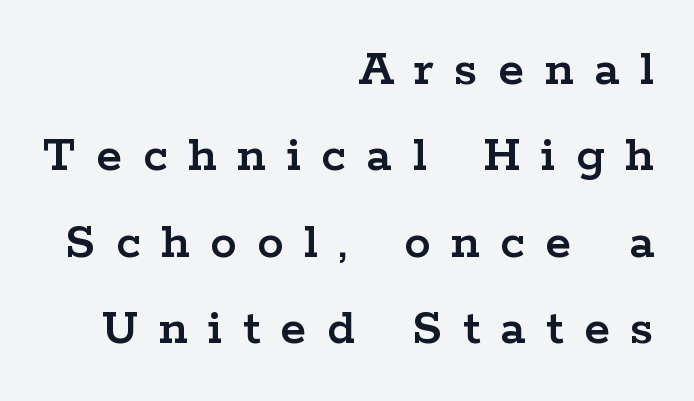
{"serif": "yes", "italic": "no", "width": "wide", "stroke_contrast": "low", "x_height": "medium", "monospaced": "no", "underline": "no", "align": "right", "line_spacing": "normal", "line_spacing_ratio": 1.63, "letter_spacing": "wide", "letter_spacing_em": 0.39, "glyph_px": 53}
